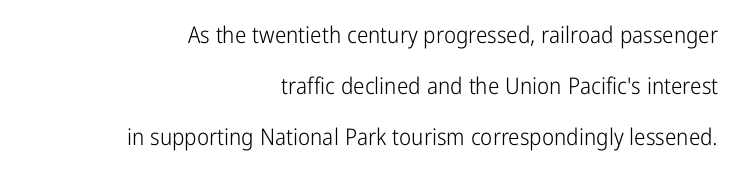
{"italic": "no", "bold": "no", "underline": "no", "align": "right", "line_spacing": "loose", "line_spacing_ratio": 2.21, "letter_spacing": "normal", "letter_spacing_em": 0.0, "glyph_px": 23}
